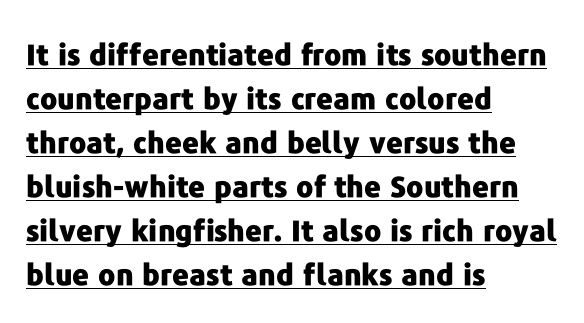
Characters remain perfectly vertical along every line. A typesetter would call this leading conventional body-copy spacing. Think of a printed novel: that variable character pitch is what you see here. Does the copy run flush right? No — it runs flush left. A rule runs beneath these lines of type.
